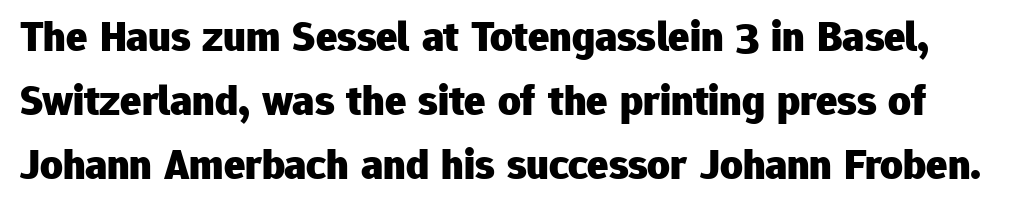
Q: Is the text bold? A: Yes.
Q: Is the text italic (slanted)? A: No, it is upright.
Q: Is the typeface a serif or a sans-serif typeface? A: Sans-serif.
Q: Is the text underlined? A: No.
Q: Is the spacing between letters normal or unusually wide? A: Normal.
Q: Is the spacing between lines tight, normal or loose? A: Normal.
Q: Width (condensed, normal, or wide)? A: Normal.
Q: Stroke contrast? A: Low.
Q: x-height? A: Medium.
Q: Monospaced? A: No.
